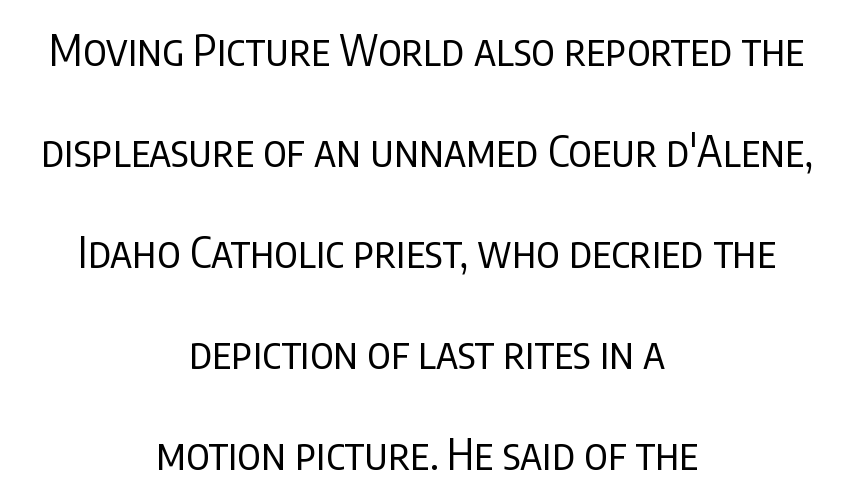
Each letter keeps its own natural width here, so spacing adapts to shape. Widely set lines give the paragraph a tall, airy silhouette. In CSS terms this would be text-align: center. Unlike a traditional serif, this face leaves its strokes unadorned.
